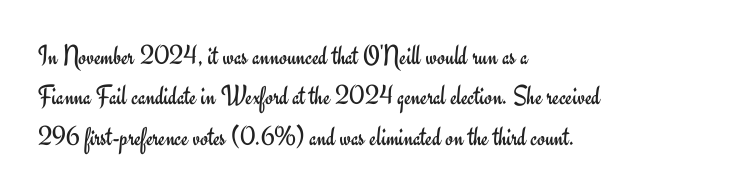
This is not heavy type; no bold has been used. A normal amount of white space separates one row of letters from the next. The tracking reads as untouched default to a designer's eye. Underlining? Definitely not there.
